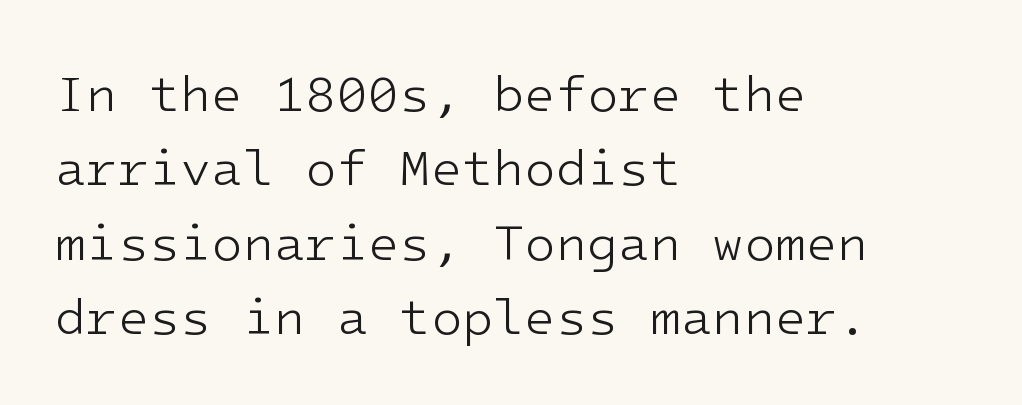
The image shows 51 px light sans-serif type, upright; set left-aligned, normal line spacing (1.46x), normal letter spacing, not underlined; low stroke contrast and a medium x-height.
